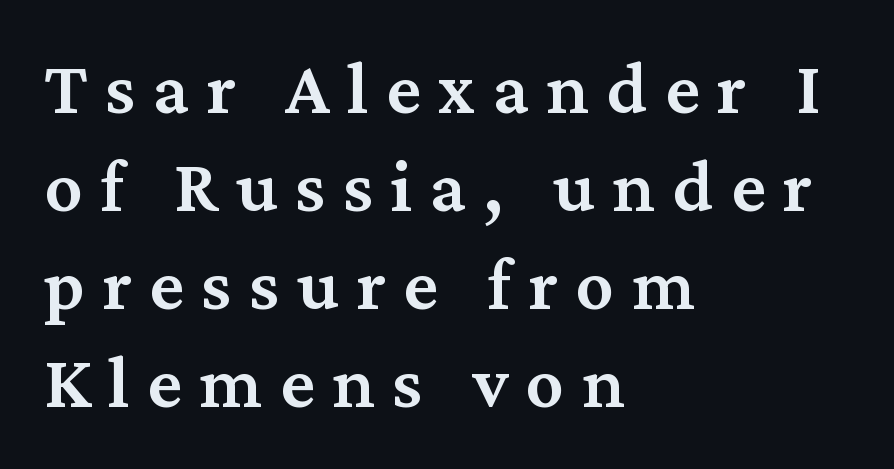
Q: Is the text bold? A: Semi-bold.
Q: Is the text italic (slanted)? A: No, it is upright.
Q: Is the typeface a serif or a sans-serif typeface? A: Serif.
Q: Is the text underlined? A: No.
Q: How is the paragraph aligned? A: Left-aligned.
Q: Is the spacing between letters normal or unusually wide? A: Unusually wide.
Q: Is the spacing between lines tight, normal or loose? A: Normal.
Q: Width (condensed, normal, or wide)? A: Normal.
Q: Stroke contrast? A: Medium.
Q: x-height? A: Medium.
Q: Monospaced? A: No.
